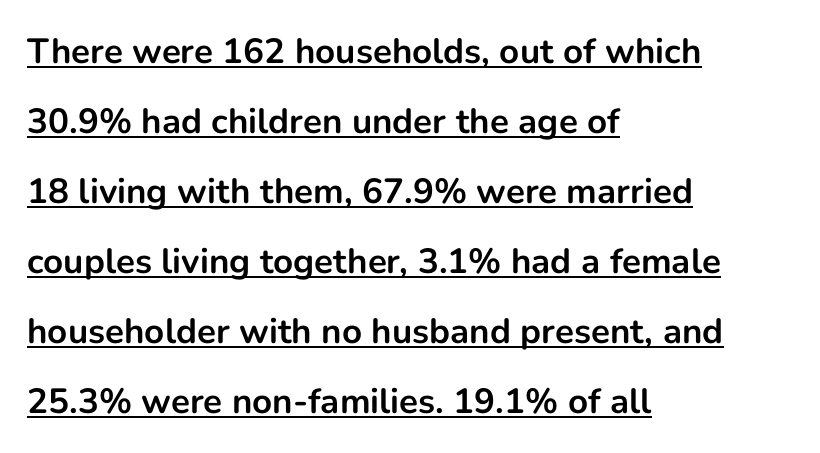
The image shows 35 px bold sans-serif type, upright; set left-aligned, loose line spacing (2.0x), normal letter spacing, underlined; low stroke contrast and a medium x-height.
